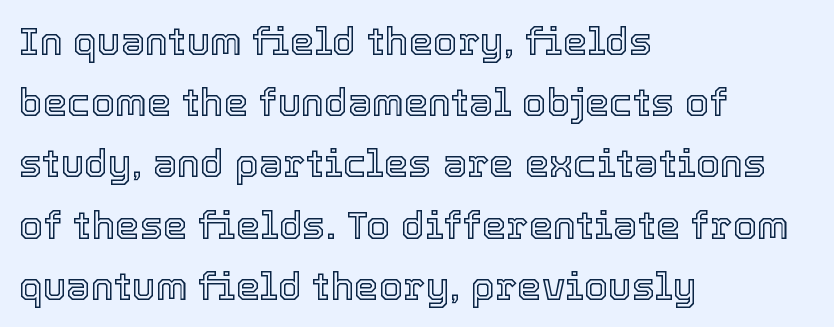
The image shows 39 px text type, upright; set left-aligned, normal line spacing (1.57x), normal letter spacing, not underlined; a medium x-height.
